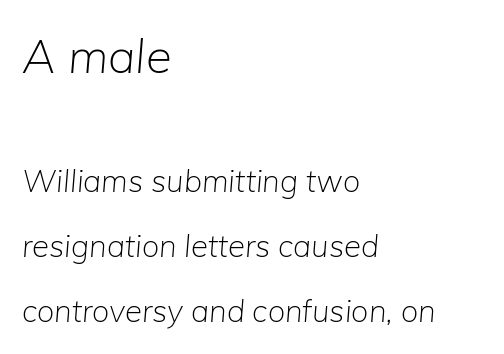
Each letter keeps its own natural width here, so spacing adapts to shape. Casual observation: everything's shoved over to the left. A light-to-regular cut is what we see here. Standard letterfit; no display-style spreading of the glyphs. No word sits above an underline. Vertical spacing — loose.
